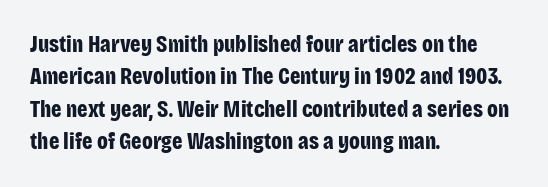
{"italic": "no", "bold": "yes", "underline": "no", "align": "left", "line_spacing": "normal", "line_spacing_ratio": 1.41, "letter_spacing": "normal", "letter_spacing_em": 0.0, "glyph_px": 23}
